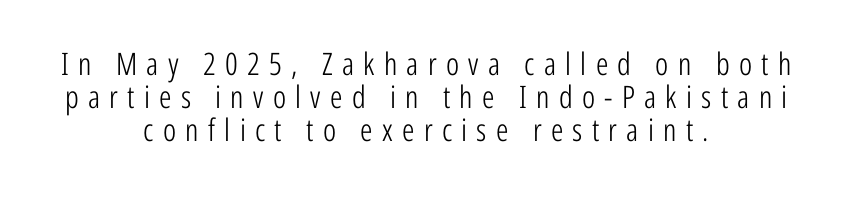
{"serif": "no", "italic": "no", "bold": "no", "weight": "light", "width": "condensed", "stroke_contrast": "low", "x_height": "medium", "monospaced": "no", "underline": "no", "align": "center", "line_spacing": "tight", "line_spacing_ratio": 1.07, "letter_spacing": "wide", "letter_spacing_em": 0.3, "glyph_px": 31}
